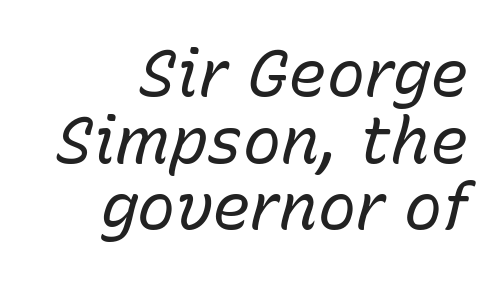
The image shows 64 px regular-weight type, italic (leaning right); set right-aligned, tight line spacing (1.04x), normal letter spacing, not underlined; low stroke contrast and a medium x-height.
